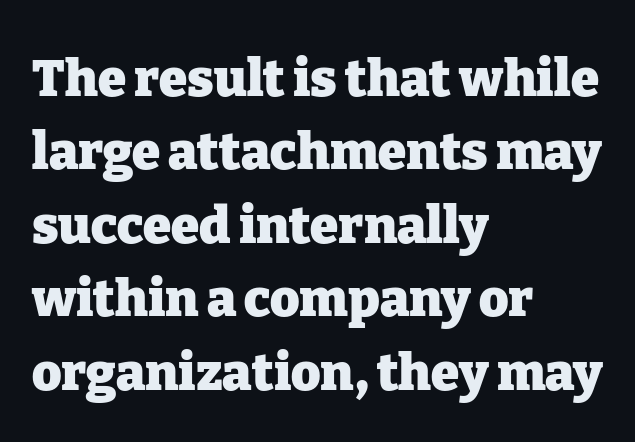
Q: Is the text bold? A: Yes.
Q: Is the text italic (slanted)? A: No, it is upright.
Q: Is the typeface a serif or a sans-serif typeface? A: Serif.
Q: Is the text underlined? A: No.
Q: How is the paragraph aligned? A: Left-aligned.
Q: Is the spacing between letters normal or unusually wide? A: Normal.
Q: Is the spacing between lines tight, normal or loose? A: Normal.
Q: Width (condensed, normal, or wide)? A: Normal.
Q: Stroke contrast? A: Low.
Q: x-height? A: Medium.
Q: Monospaced? A: No.
